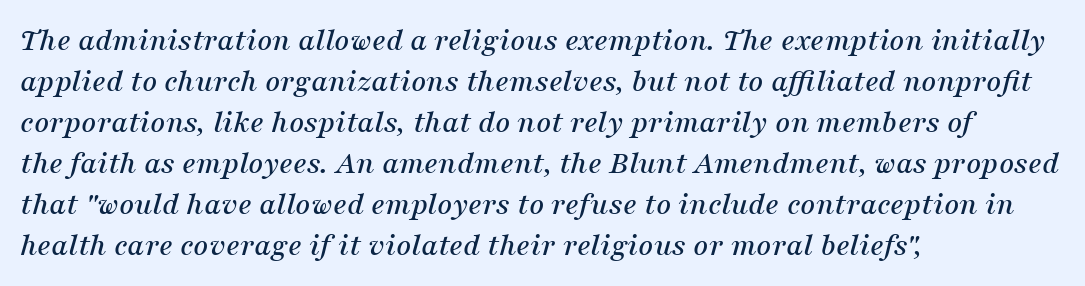
The text was rendered using a seriffed face with decorative stroke endings. Honestly, the letter spacing is just normal — you wouldn't notice it. These lines are rendered in a variable-pitch font. Is the type slanted? Yes — the strokes lean at a clear angle.
